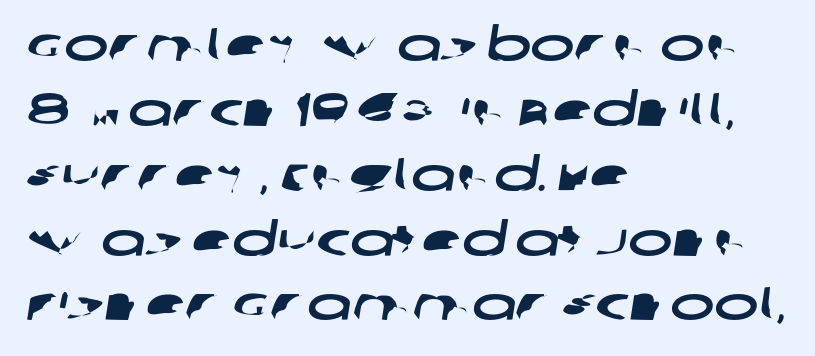
The letters carry no serifs — their stems end cleanly without finishing strokes. Horizontally, the lines are justified to the leading edge only. Spacing between characters is what you'd get straight out of the box. Is this a fixed-width face? No — the glyphs have proportional, varying widths. A typesetter would call this leading conventional body-copy spacing.
